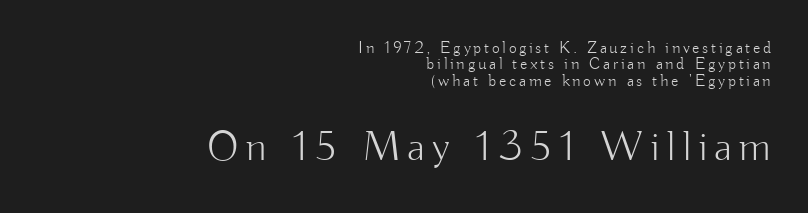
{"serif": "no", "italic": "no", "bold": "no", "weight": "light", "width": "normal", "stroke_contrast": "low", "x_height": "small", "monospaced": "no", "underline": "no", "align": "right", "line_spacing": "tight", "line_spacing_ratio": 0.97, "larger_block": "second", "size_ratio": 2.53, "glyph_px": 43}
